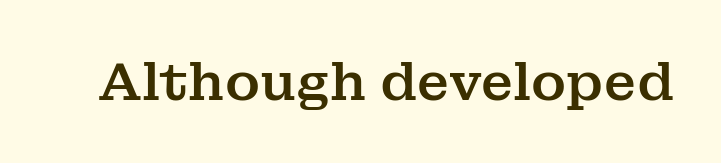
A serif font was chosen for this passage. Honestly, there is no underline to notice here at all. Every character sits straight up, as roman type does. Think of a printed novel: that variable character pitch is what you see here.
